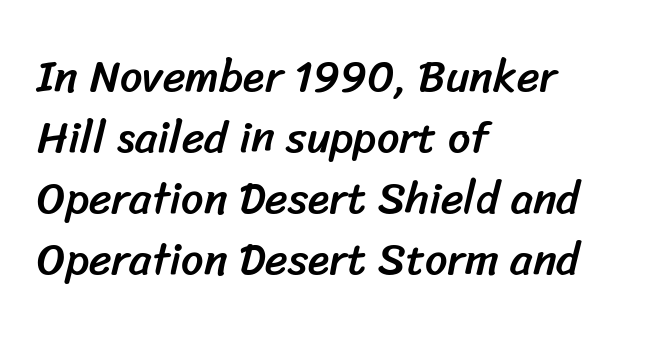
The image shows 44 px sans-serif type; set left-aligned, normal line spacing (1.39x), normal letter spacing, not underlined; low stroke contrast and a medium x-height.
